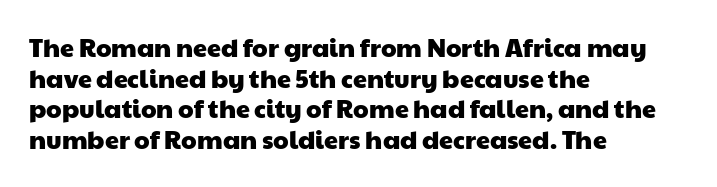
The image shows 25 px text type; set left-aligned, line spacing 1.23x, normal letter spacing, not underlined.
